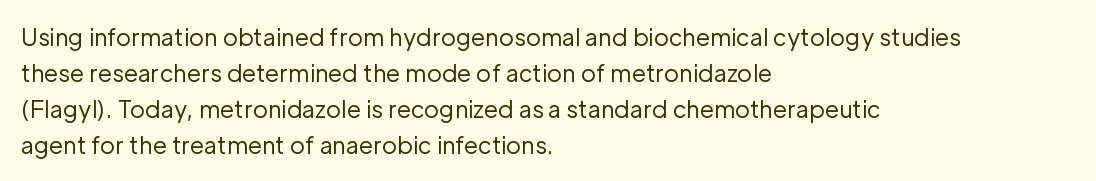
Q: Is the text bold? A: No.
Q: Is the text italic (slanted)? A: No, it is upright.
Q: Is the text underlined? A: No.
Q: How is the paragraph aligned? A: Left-aligned.
Q: Is the spacing between letters normal or unusually wide? A: Normal.
Q: Is the spacing between lines tight, normal or loose? A: Normal.
